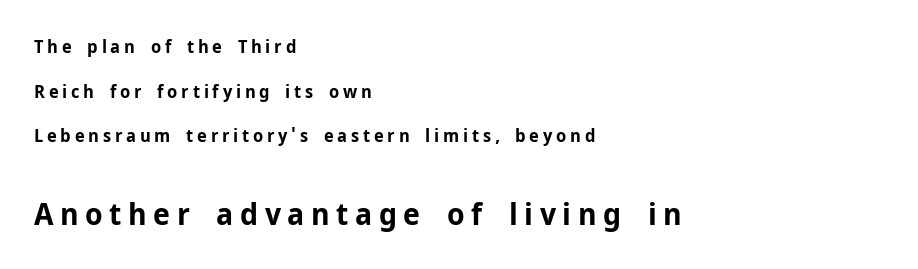
The image shows 31 px bold sans-serif type, upright; set left-aligned, loose line spacing (2.48x), unusually wide letter spacing (+0.21 em), not underlined; the second (bottom) block is 1.72x larger; low stroke contrast and a medium x-height.
